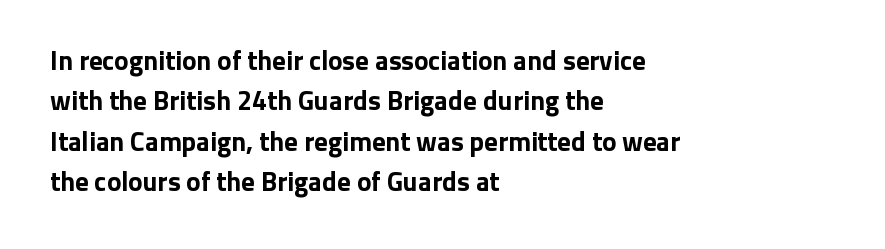
Q: Is the text bold? A: Yes.
Q: Is the text italic (slanted)? A: No, it is upright.
Q: Is the text underlined? A: No.
Q: How is the paragraph aligned? A: Left-aligned.
Q: Is the spacing between letters normal or unusually wide? A: Normal.
Q: Is the spacing between lines tight, normal or loose? A: Normal.
